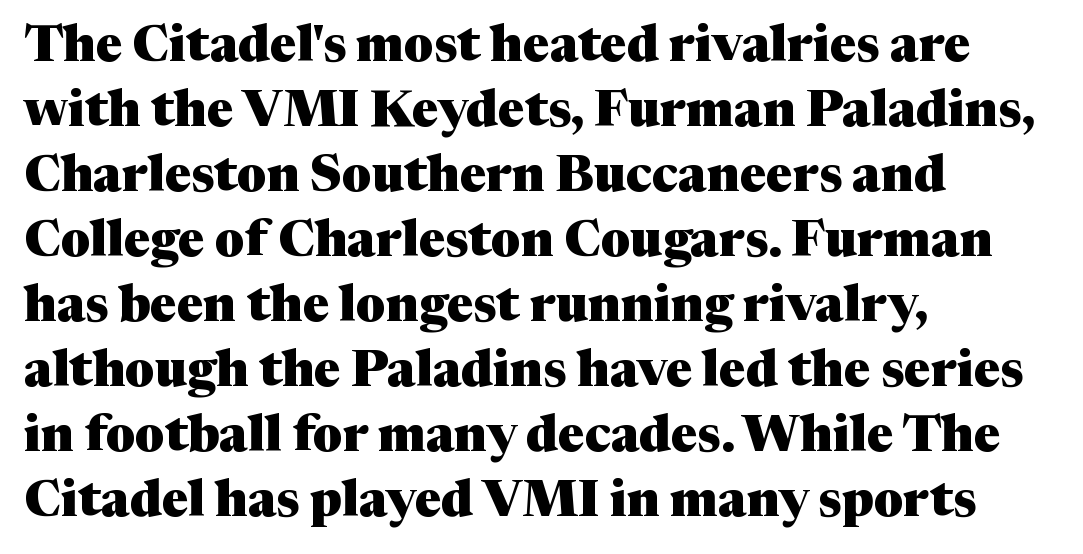
{"serif": "yes", "italic": "no", "bold": "yes", "weight": "heavy", "width": "normal", "stroke_contrast": "medium", "x_height": "medium", "monospaced": "no", "underline": "no", "align": "left", "line_spacing": "normal", "line_spacing_ratio": 1.3, "letter_spacing": "normal", "letter_spacing_em": 0.0, "glyph_px": 50}
